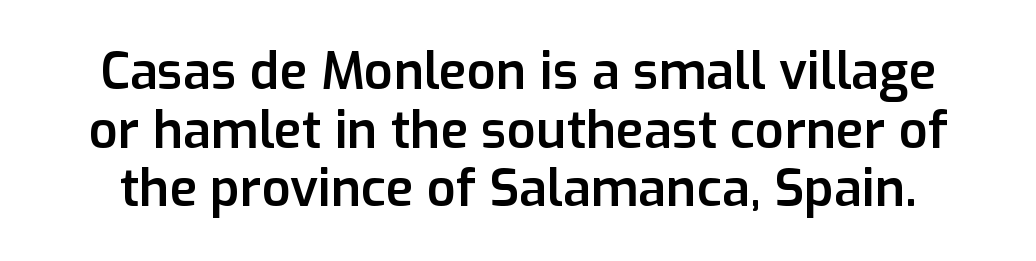
{"serif": "no", "italic": "no", "bold": "semi", "weight": "semibold", "width": "normal", "stroke_contrast": "low", "x_height": "medium", "monospaced": "no", "underline": "no", "line_spacing": "tight", "line_spacing_ratio": 1.15, "letter_spacing": "normal", "letter_spacing_em": 0.0, "glyph_px": 51}
